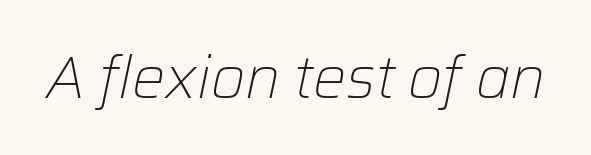
The image shows 59 px light type, italic (leaning right); set normal letter spacing, not underlined; low stroke contrast and a medium x-height.
